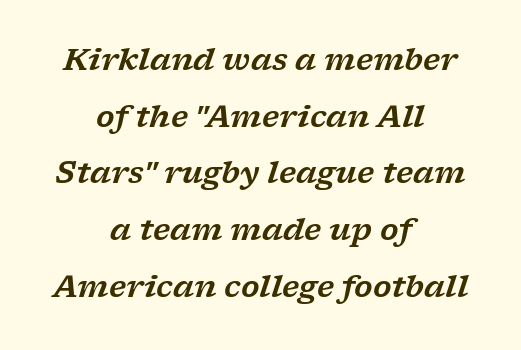
The image shows 30 px wide serif type, italic (leaning right); set centered, line spacing 1.89x, normal letter spacing, not underlined; low stroke contrast and a medium x-height.
